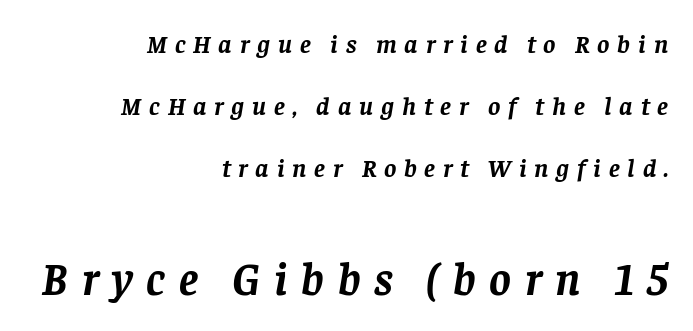
Typographically, this falls in the serif category. Quick note: italic. Does extra space separate the letters? Yes, quite a lot of it. The rendering uses a bold face; every stroke is thick and dark.
